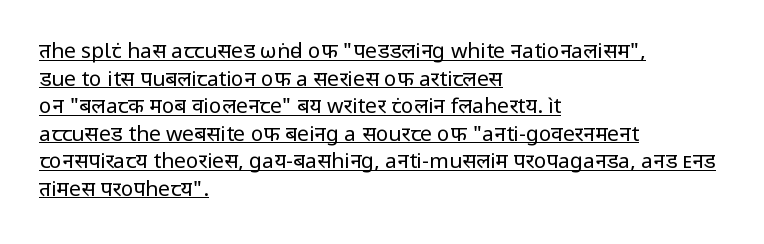
{"italic": "no", "bold": "no", "underline": "yes", "align": "left", "line_spacing": "normal", "line_spacing_ratio": 1.31, "letter_spacing": "normal", "letter_spacing_em": 0.0, "glyph_px": 21}
